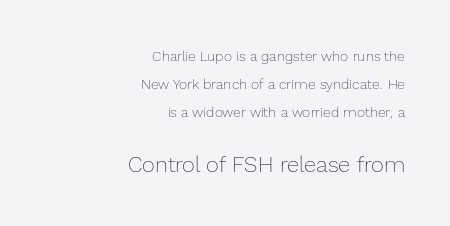
Stems and bowls with no extra thickness — not bold. In terms of leading, this rendering errs on the spacious side. The typesetter chose a ragged-left arrangement here. Any mark beneath the type? The region is blank. Type size steps up from the first block to the second.
